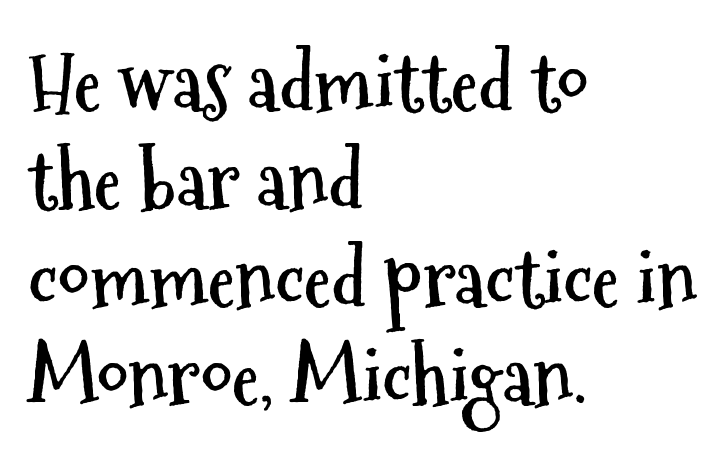
A student would call this left alignment; a typographer would say flush left, rag right. You can tell from the bare stems that sans-serif type was used. The line texture is even and compact thanks to regular tracking. Rule under the text: the space is simply empty. Heavy, bold letterforms.
